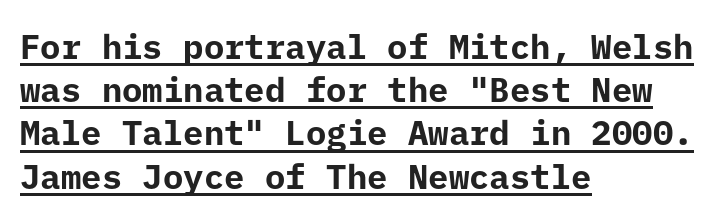
Q: Is the text bold? A: Yes.
Q: Is the text italic (slanted)? A: No, it is upright.
Q: Is the typeface a serif or a sans-serif typeface? A: Sans-serif.
Q: Is the text underlined? A: Yes.
Q: How is the paragraph aligned? A: Left-aligned.
Q: Is the spacing between letters normal or unusually wide? A: Normal.
Q: Is the spacing between lines tight, normal or loose? A: Normal.
Q: Width (condensed, normal, or wide)? A: Normal.
Q: Stroke contrast? A: Low.
Q: x-height? A: Medium.
